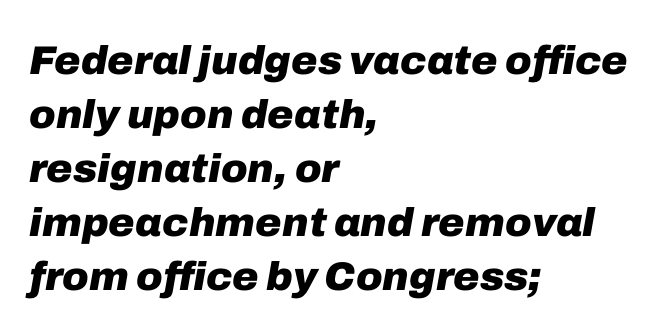
The image shows 40 px heavy type, italic (leaning right); set left-aligned, normal line spacing (1.35x), normal letter spacing, not underlined; low stroke contrast and a medium x-height.
